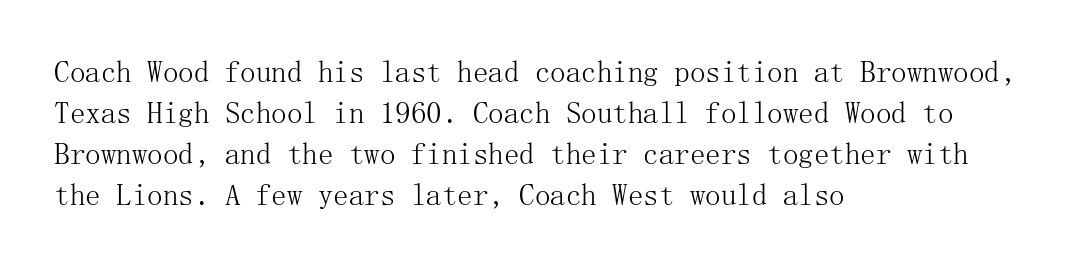
{"serif": "yes", "italic": "no", "bold": "no", "weight": "light", "width": "normal", "stroke_contrast": "medium", "x_height": "medium", "underline": "no", "align": "left", "line_spacing": "normal", "line_spacing_ratio": 1.32, "letter_spacing": "normal", "letter_spacing_em": 0.0, "glyph_px": 31}
